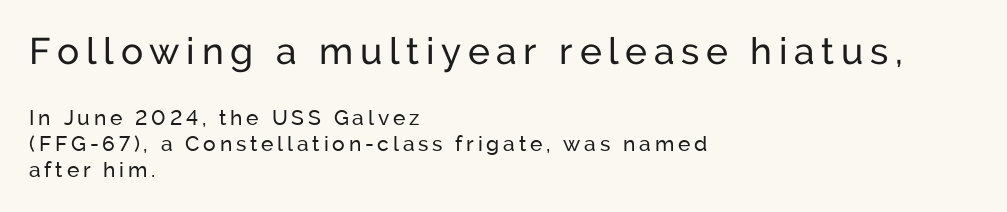
Q: Is the text bold? A: No.
Q: Is the text italic (slanted)? A: No, it is upright.
Q: Is the typeface a serif or a sans-serif typeface? A: Sans-serif.
Q: Is the text underlined? A: No.
Q: How is the paragraph aligned? A: Left-aligned.
Q: Is the spacing between lines tight, normal or loose? A: Normal.
Q: Which block of text is set in a larger size, the first (top) or the second (bottom)? A: The first (top) one.
Q: Width (condensed, normal, or wide)? A: Normal.
Q: Stroke contrast? A: Low.
Q: x-height? A: Medium.
Q: Monospaced? A: No.
